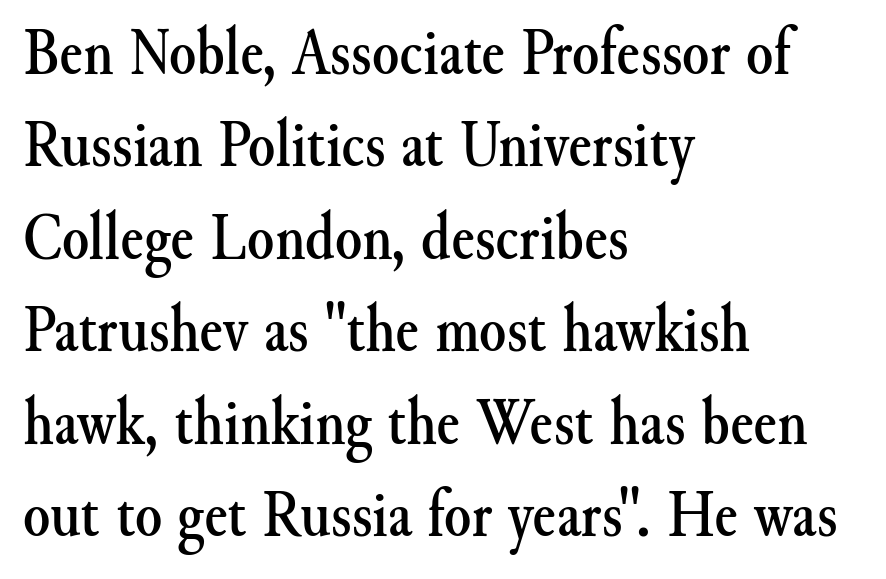
Q: Is the text italic (slanted)? A: No, it is upright.
Q: Is the typeface a serif or a sans-serif typeface? A: Serif.
Q: Is the text underlined? A: No.
Q: How is the paragraph aligned? A: Left-aligned.
Q: Is the spacing between letters normal or unusually wide? A: Normal.
Q: Is the spacing between lines tight, normal or loose? A: Normal.
Q: Width (condensed, normal, or wide)? A: Normal.
Q: Stroke contrast? A: Medium.
Q: x-height? A: Small.
Q: Monospaced? A: No.
